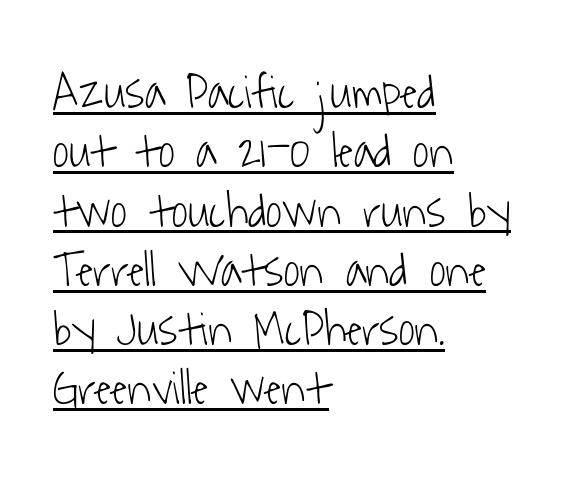
The image shows 49 px light, condensed sans-serif type; set left-aligned, line spacing 1.21x, normal letter spacing, underlined; low stroke contrast and a medium x-height.
